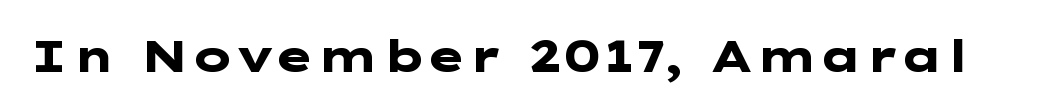
The image shows 44 px heavy, wide sans-serif type, upright; set normal letter spacing, not underlined; low stroke contrast and a medium x-height.
